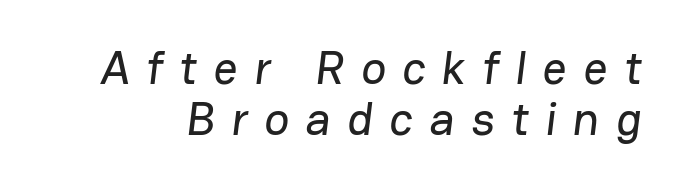
Q: Is the typeface a serif or a sans-serif typeface? A: Sans-serif.
Q: Is the text underlined? A: No.
Q: Is the spacing between letters normal or unusually wide? A: Unusually wide.
Q: Is the spacing between lines tight, normal or loose? A: Tight.
Q: Width (condensed, normal, or wide)? A: Normal.
Q: Stroke contrast? A: Low.
Q: x-height? A: Medium.
Q: Monospaced? A: No.
